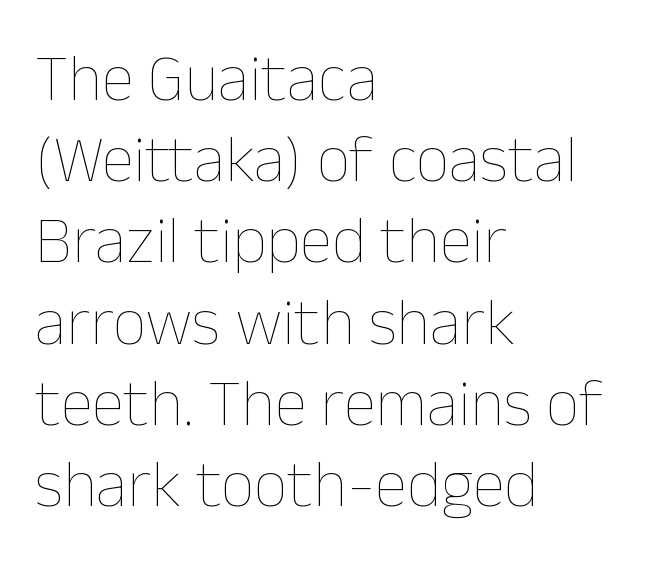
The image shows 66 px thin type, upright; set left-aligned, line spacing 1.23x, normal letter spacing, not underlined; low stroke contrast and a medium x-height.
